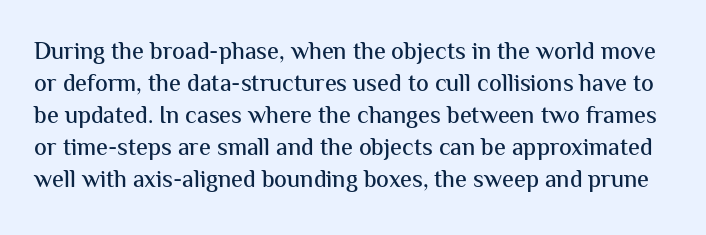
{"italic": "no", "underline": "no", "line_spacing": "normal", "line_spacing_ratio": 1.33, "letter_spacing": "normal", "letter_spacing_em": 0.0, "glyph_px": 24}
